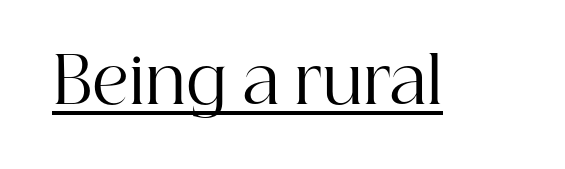
{"serif": "yes", "italic": "no", "bold": "no", "weight": "regular", "width": "normal", "stroke_contrast": "high", "x_height": "medium", "monospaced": "no", "underline": "yes", "letter_spacing": "normal", "letter_spacing_em": 0.0, "glyph_px": 64}
